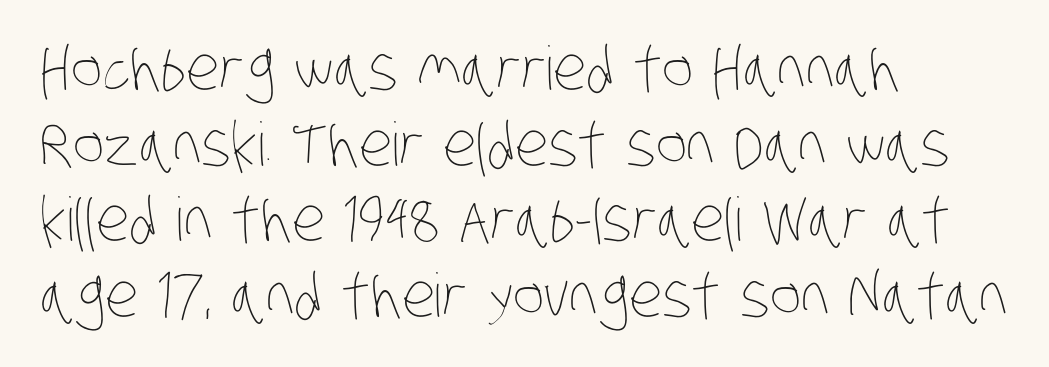
{"bold": "no", "weight": "thin", "width": "condensed", "stroke_contrast": "low", "x_height": "large", "monospaced": "no", "underline": "no", "align": "left", "line_spacing": "normal", "line_spacing_ratio": 1.26, "letter_spacing": "normal", "letter_spacing_em": 0.0, "glyph_px": 60}
